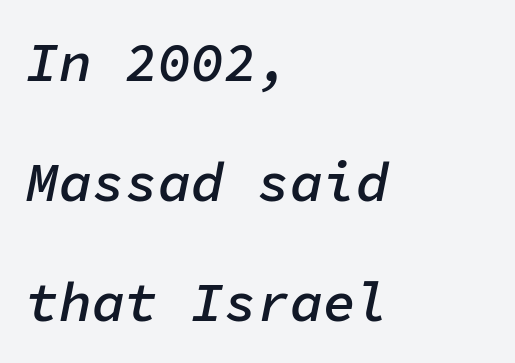
The image shows 55 px semibold type, italic (leaning right), monospaced; set left-aligned, loose line spacing (2.18x), normal letter spacing, not underlined; low stroke contrast and a medium x-height.
